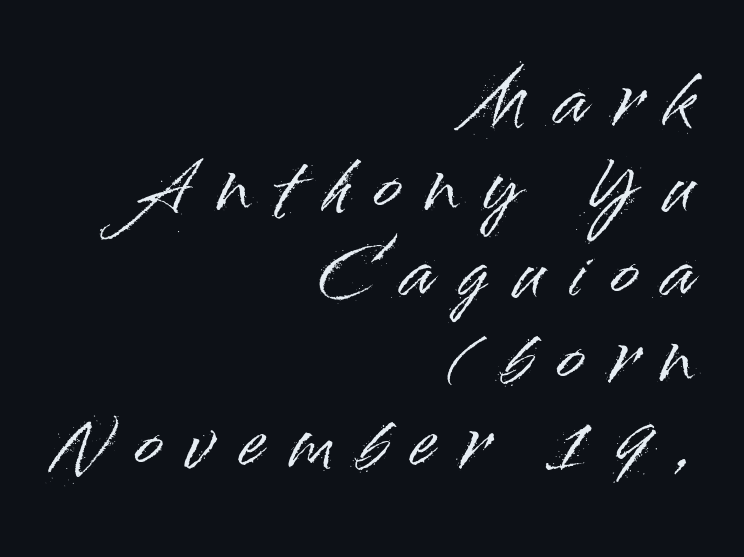
Q: Is the text italic (slanted)? A: Yes.
Q: Is the typeface a serif or a sans-serif typeface? A: Sans-serif.
Q: Is the text underlined? A: No.
Q: How is the paragraph aligned? A: Right-aligned.
Q: Is the spacing between letters normal or unusually wide? A: Unusually wide.
Q: Is the spacing between lines tight, normal or loose? A: Normal.
Q: Width (condensed, normal, or wide)? A: Normal.
Q: Stroke contrast? A: High.
Q: x-height? A: Small.
Q: Monospaced? A: No.
